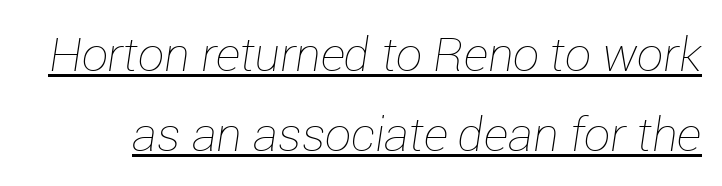
Q: Is the text bold? A: No.
Q: Is the text italic (slanted)? A: Yes, it leans right by about 12 degrees.
Q: Is the text underlined? A: Yes.
Q: Is the spacing between letters normal or unusually wide? A: Normal.
Q: Width (condensed, normal, or wide)? A: Normal.
Q: Stroke contrast? A: Low.
Q: x-height? A: Medium.
Q: Monospaced? A: No.
